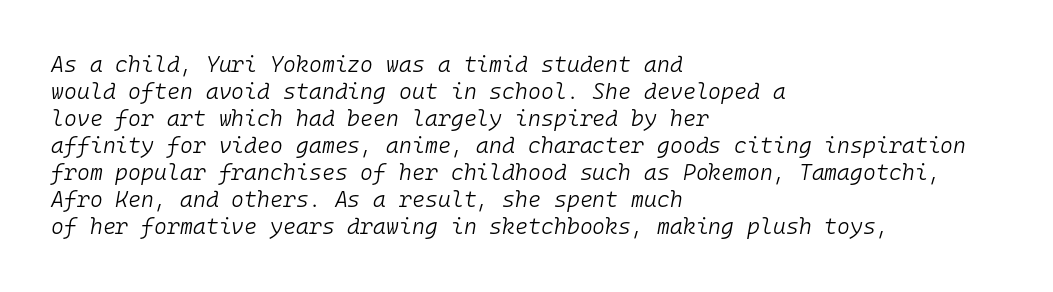
{"italic": "yes", "lean": "right", "slant_degrees": 10, "bold": "no", "underline": "no", "align": "left", "line_spacing_ratio": 1.23, "letter_spacing": "normal", "letter_spacing_em": 0.0, "glyph_px": 22}
